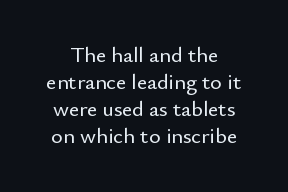
{"italic": "no", "underline": "no", "align": "center", "line_spacing_ratio": 1.23, "letter_spacing": "normal", "letter_spacing_em": 0.0, "glyph_px": 22}
